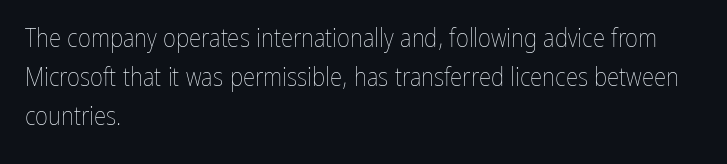
Is this a heavy cut? Hardly; it is regular or lighter. In CSS terms this would be text-align: left. Words appear dense and cohesive because spacing is normal. The gap between lines stays unmarked. Reading down the column, the eye jumps a familiar distance to each next line. This is roman type, the default non-slanted kind.
